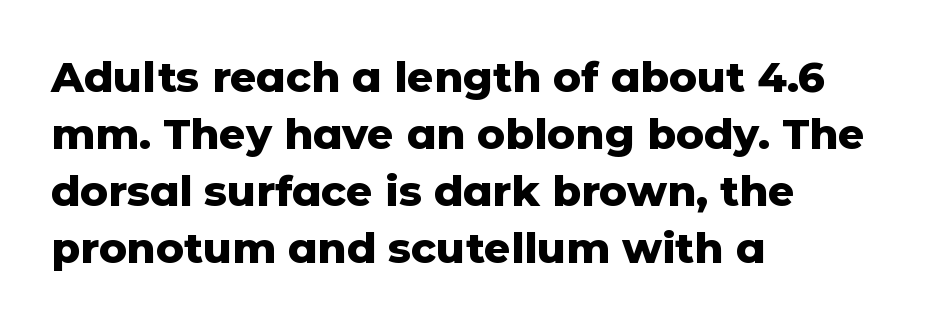
Q: Is the text bold? A: Yes.
Q: Is the text italic (slanted)? A: No, it is upright.
Q: Is the typeface a serif or a sans-serif typeface? A: Sans-serif.
Q: Is the text underlined? A: No.
Q: How is the paragraph aligned? A: Left-aligned.
Q: Is the spacing between letters normal or unusually wide? A: Normal.
Q: Is the spacing between lines tight, normal or loose? A: Normal.
Q: Width (condensed, normal, or wide)? A: Normal.
Q: Stroke contrast? A: Low.
Q: x-height? A: Medium.
Q: Monospaced? A: No.
